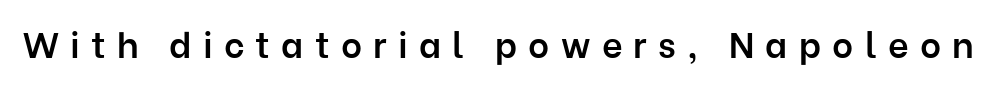
You could only call the tracking loose — the letters float apart. Look at the stroke-to-counter ratio: somewhat heavy, a semibold. The characters display no serif detailing; their extremities are plain. The baseline area is clear.
